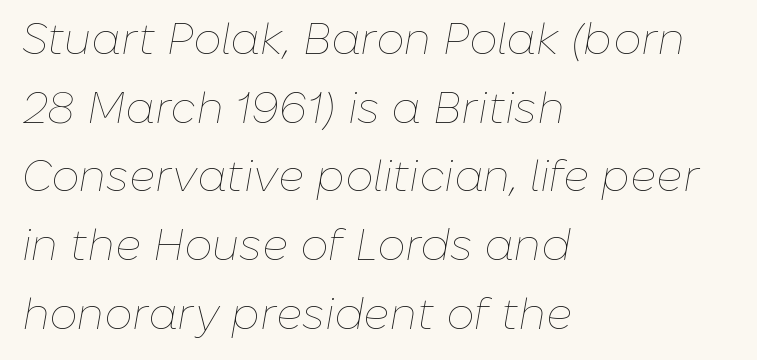
The image shows 44 px thin type, italic (leaning right); set left-aligned, normal line spacing (1.56x), normal letter spacing, not underlined; low stroke contrast and a medium x-height.
